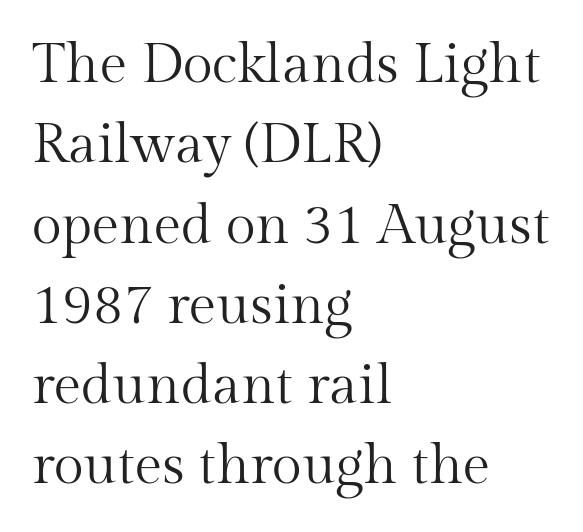
Notice how the stems are strictly vertical — no italics here. Bare-footed words on every line. Is this a sans? No — the strokes have serifs. How would I describe the line gaps? Plain and ordinary.
